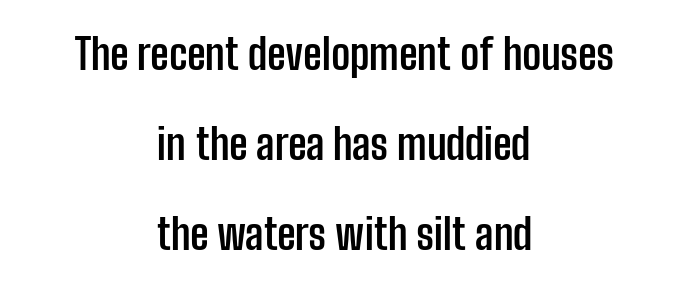
Q: Is the text bold? A: Yes.
Q: Is the text italic (slanted)? A: No, it is upright.
Q: Is the typeface a serif or a sans-serif typeface? A: Sans-serif.
Q: Is the text underlined? A: No.
Q: How is the paragraph aligned? A: Centered.
Q: Is the spacing between letters normal or unusually wide? A: Normal.
Q: Is the spacing between lines tight, normal or loose? A: Loose.
Q: Width (condensed, normal, or wide)? A: Condensed.
Q: Stroke contrast? A: Low.
Q: x-height? A: Medium.
Q: Monospaced? A: No.
